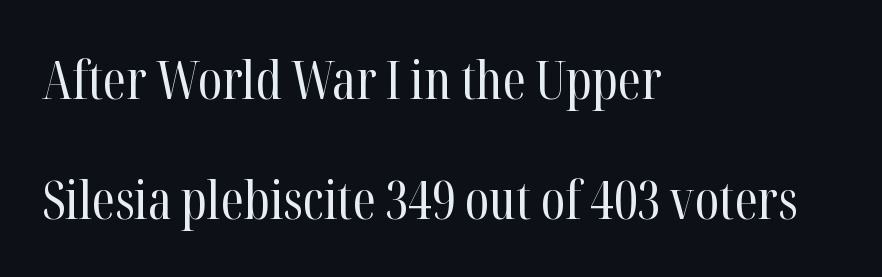
Q: Is the text bold? A: No.
Q: Is the text italic (slanted)? A: No, it is upright.
Q: Is the typeface a serif or a sans-serif typeface? A: Serif.
Q: Is the text underlined? A: No.
Q: How is the paragraph aligned? A: Left-aligned.
Q: Is the spacing between letters normal or unusually wide? A: Normal.
Q: Is the spacing between lines tight, normal or loose? A: Loose.
Q: Width (condensed, normal, or wide)? A: Condensed.
Q: Stroke contrast? A: High.
Q: x-height? A: Medium.
Q: Monospaced? A: No.
